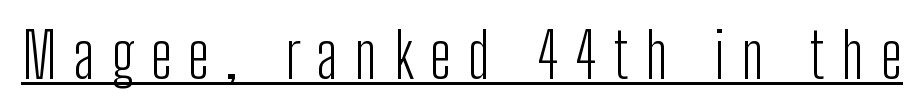
The image shows 62 px light, condensed sans-serif type, upright; set unusually wide letter spacing (+0.27 em), underlined; low stroke contrast and a medium x-height.
